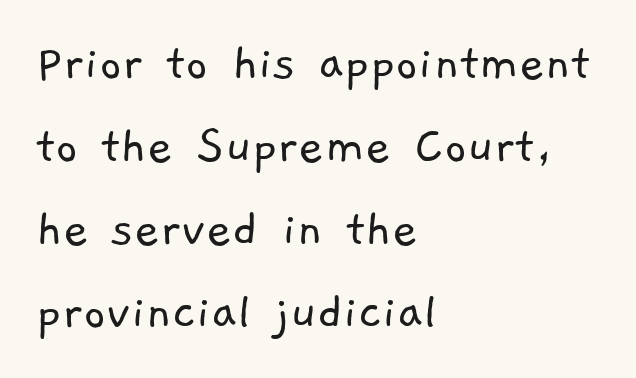
Q: Is the text bold? A: No.
Q: Is the typeface a serif or a sans-serif typeface? A: Sans-serif.
Q: Is the text underlined? A: No.
Q: How is the paragraph aligned? A: Left-aligned.
Q: Is the spacing between letters normal or unusually wide? A: Normal.
Q: Is the spacing between lines tight, normal or loose? A: Normal.
Q: Width (condensed, normal, or wide)? A: Normal.
Q: Stroke contrast? A: Low.
Q: x-height? A: Medium.
Q: Monospaced? A: No.
